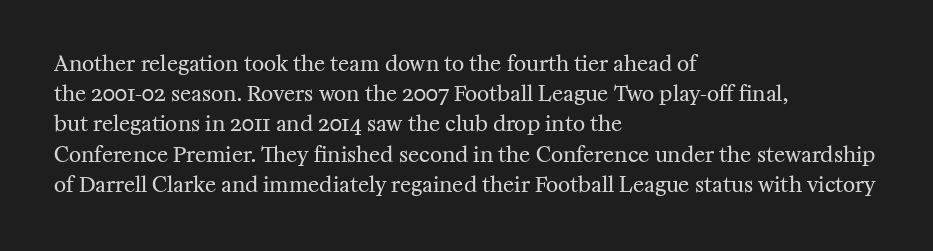
The image shows 21 px text type, upright; set left-aligned, normal line spacing (1.44x), normal letter spacing, not underlined.
